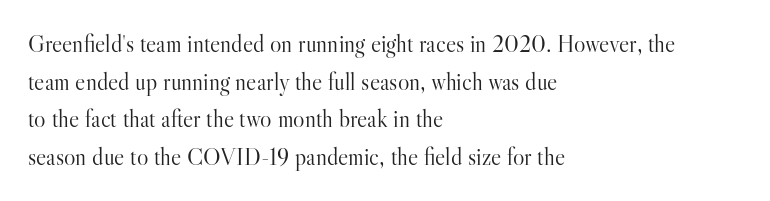
{"italic": "no", "bold": "no", "underline": "no", "align": "left", "line_spacing": "normal", "line_spacing_ratio": 1.57, "letter_spacing": "normal", "letter_spacing_em": 0.0, "glyph_px": 24}
